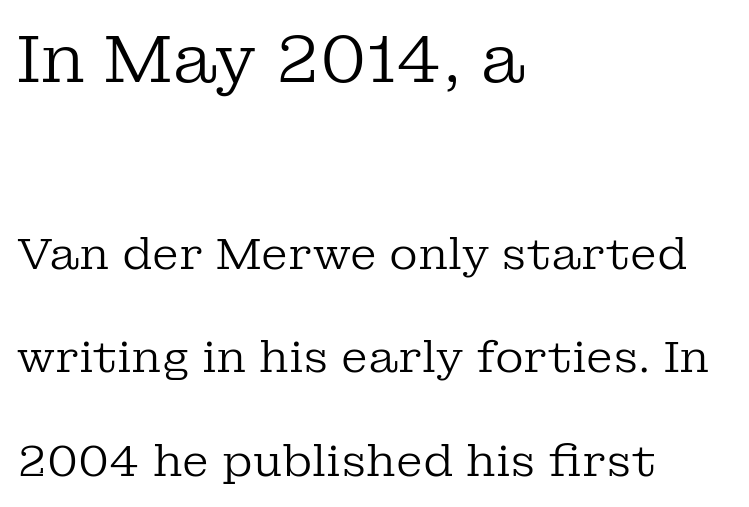
The image shows 66 px regular-weight serif type, upright; set left-aligned, loose line spacing (2.35x), normal letter spacing, not underlined; the first (top) block is 1.5x larger; low stroke contrast and a medium x-height.
